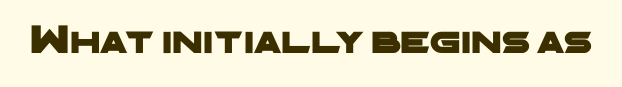
Q: Is the typeface a serif or a sans-serif typeface? A: Sans-serif.
Q: Is the text underlined? A: No.
Q: Is the spacing between letters normal or unusually wide? A: Normal.
Q: Width (condensed, normal, or wide)? A: Wide.
Q: Stroke contrast? A: Low.
Q: x-height? A: Medium.
Q: Monospaced? A: No.
